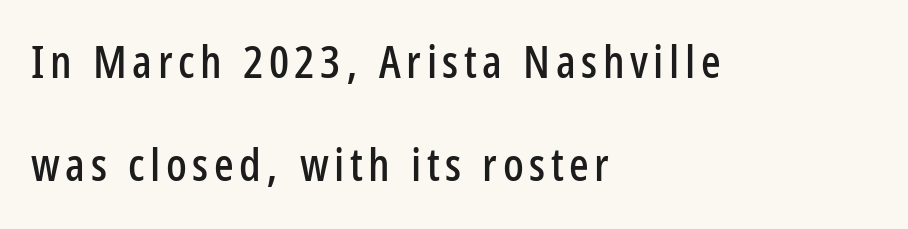
The image shows 46 px condensed sans-serif type, upright; set left-aligned, loose line spacing (2.23x), not underlined; low stroke contrast and a medium x-height.
